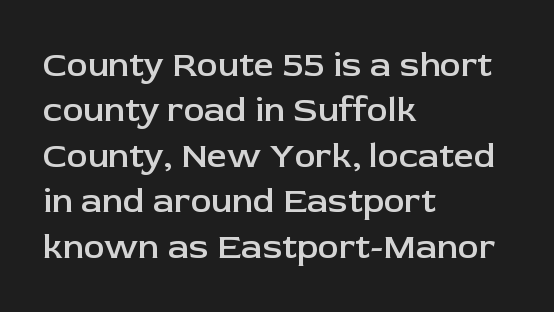
The axis of the letterforms is exactly vertical. Honestly, the row spacing looks completely unremarkable. In terms of letterspacing, this is plain default setting. As a designer I'd log this as weight 600, semibold. The text was rendered using a sans face with plain stroke endings. The text block is weighted toward the left margin, trailing off unevenly rightward.
